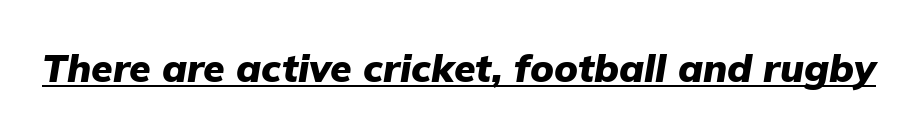
{"italic": "yes", "lean": "right", "slant_degrees": 9, "bold": "yes", "weight": "heavy", "width": "normal", "stroke_contrast": "low", "x_height": "medium", "monospaced": "no", "underline": "yes", "letter_spacing": "normal", "letter_spacing_em": 0.0, "glyph_px": 39}
